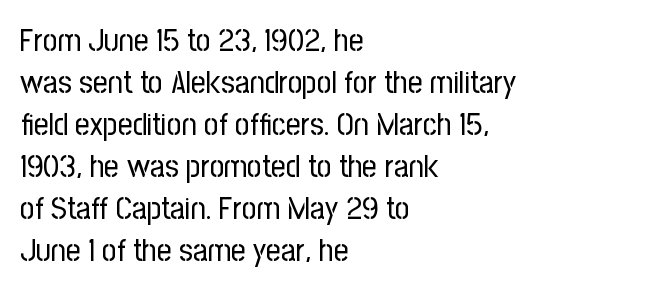
The image shows 32 px regular-weight, condensed sans-serif type, upright; set left-aligned, normal line spacing (1.31x), normal letter spacing, not underlined; low stroke contrast and a medium x-height.
